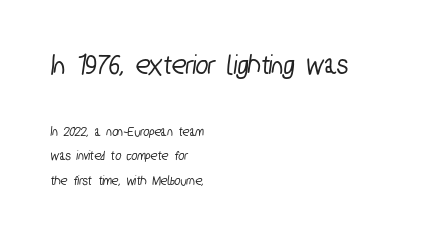
The image shows 29 px condensed sans-serif type; set left-aligned, line spacing 1.75x, normal letter spacing, not underlined; the first (top) block is 2.07x larger; low stroke contrast and a medium x-height.
